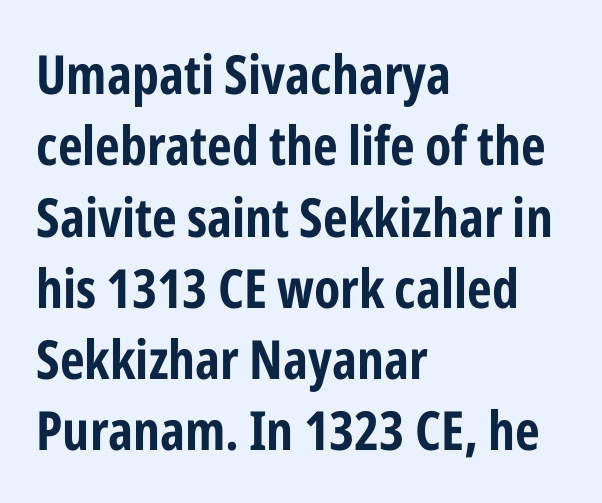
A typesetter would mark this as roman, not italic. The setting favours the left margin, as ordinary paragraphs usually do. A clean baseline with only descenders dipping below it. The passage shown is typed in a proportional face where columns would drift.
